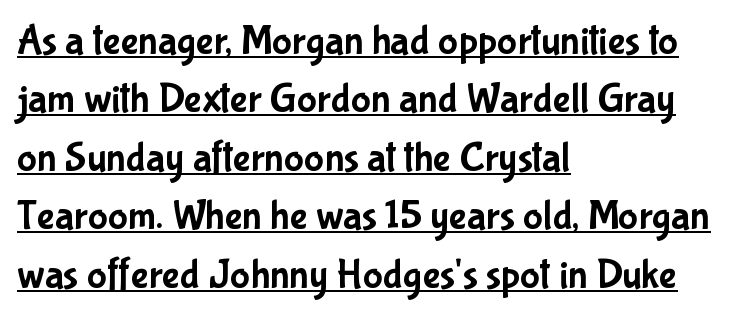
The designer went with a sans here, leaving each stem footless. The vertical gap from one line to the next is medium. A student would call this left alignment; a typographer would say flush left, rag right. The letters advance in unequal steps, a hallmark of proportional type. This sample carries an underscore along the baseline area. If you drew a line through each stem, it would be perfectly vertical.
